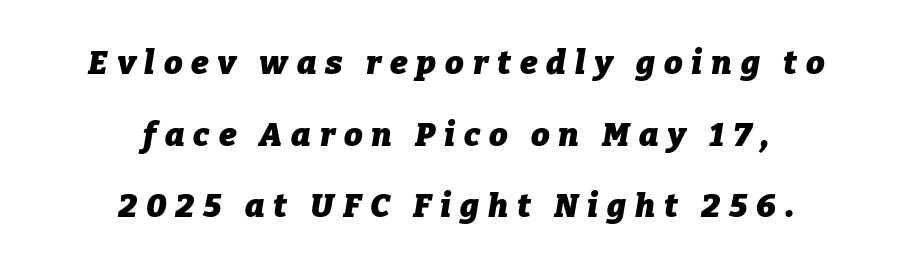
Q: Is the text bold? A: Yes.
Q: Is the text italic (slanted)? A: Yes, it leans right by about 9 degrees.
Q: Is the text underlined? A: No.
Q: How is the paragraph aligned? A: Centered.
Q: Is the spacing between letters normal or unusually wide? A: Unusually wide.
Q: Is the spacing between lines tight, normal or loose? A: Loose.
Q: Width (condensed, normal, or wide)? A: Normal.
Q: Stroke contrast? A: Low.
Q: x-height? A: Medium.
Q: Monospaced? A: No.
